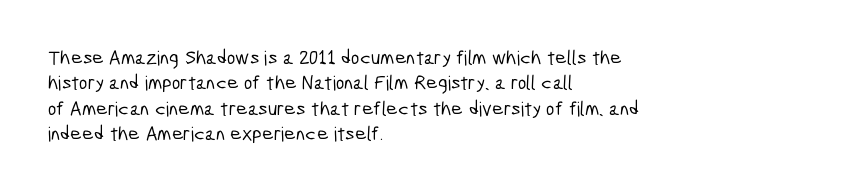
The image shows 20 px text type; set left-aligned, normal line spacing (1.27x), normal letter spacing, not underlined.
